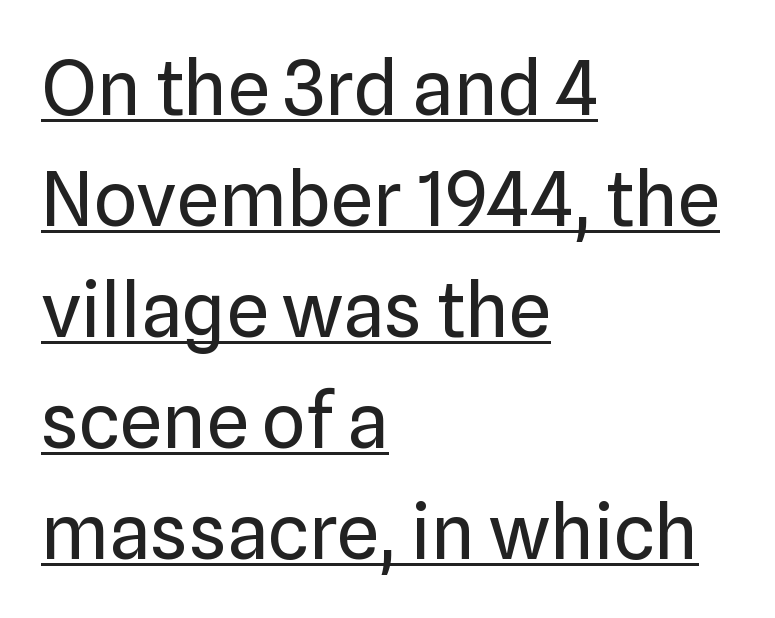
Q: Is the text bold? A: No.
Q: Is the text italic (slanted)? A: No, it is upright.
Q: Is the typeface a serif or a sans-serif typeface? A: Sans-serif.
Q: Is the text underlined? A: Yes.
Q: How is the paragraph aligned? A: Left-aligned.
Q: Is the spacing between letters normal or unusually wide? A: Normal.
Q: Is the spacing between lines tight, normal or loose? A: Normal.
Q: Width (condensed, normal, or wide)? A: Normal.
Q: Stroke contrast? A: Low.
Q: x-height? A: Medium.
Q: Monospaced? A: No.
